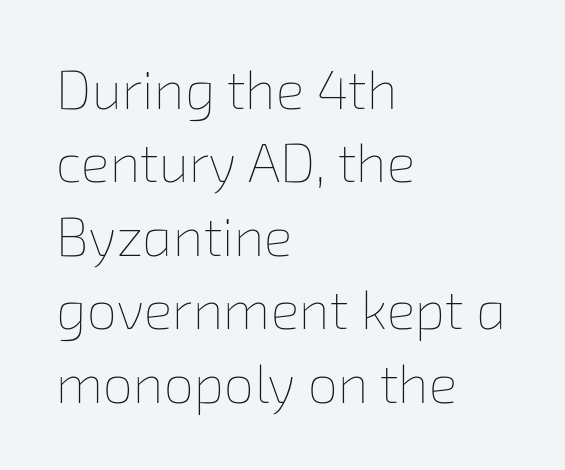
Q: Is the text bold? A: No.
Q: Is the text underlined? A: No.
Q: How is the paragraph aligned? A: Left-aligned.
Q: Is the spacing between letters normal or unusually wide? A: Normal.
Q: Is the spacing between lines tight, normal or loose? A: Normal.
Q: Width (condensed, normal, or wide)? A: Normal.
Q: Stroke contrast? A: Low.
Q: x-height? A: Medium.
Q: Monospaced? A: No.
